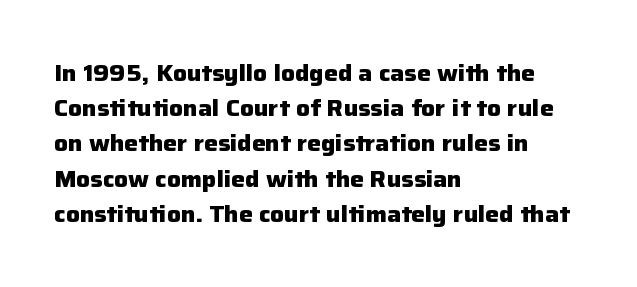
Q: Is the text bold? A: Yes.
Q: Is the text italic (slanted)? A: No, it is upright.
Q: Is the text underlined? A: No.
Q: How is the paragraph aligned? A: Left-aligned.
Q: Is the spacing between letters normal or unusually wide? A: Normal.
Q: Is the spacing between lines tight, normal or loose? A: Normal.
